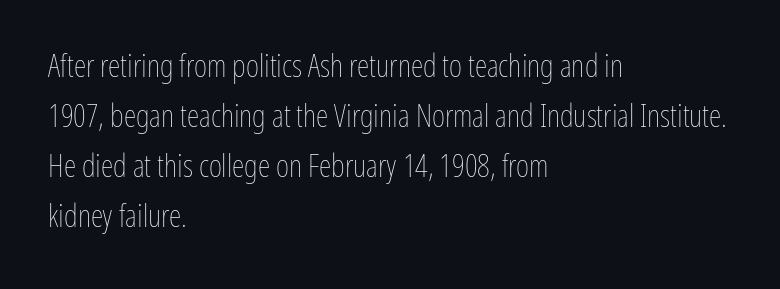
Is the stroke heavy? The answer is a plain regular-or-lighter. Here the glyphs are tracked normally, forming tight word shapes. This is roman type, the default non-slanted kind. Descenders hang freely into open space. Successive baselines arrive at the customary interval. The passage shown is typed in a proportional face where columns would drift.
